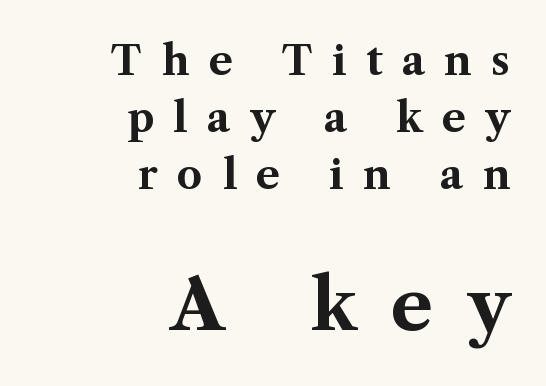
These lines are composed in type with serifs. Regarding leading, the lines here are spaced in the standard way. Lines of text with bare space underneath. Typeset ragged left — the right edge is the straight one.
